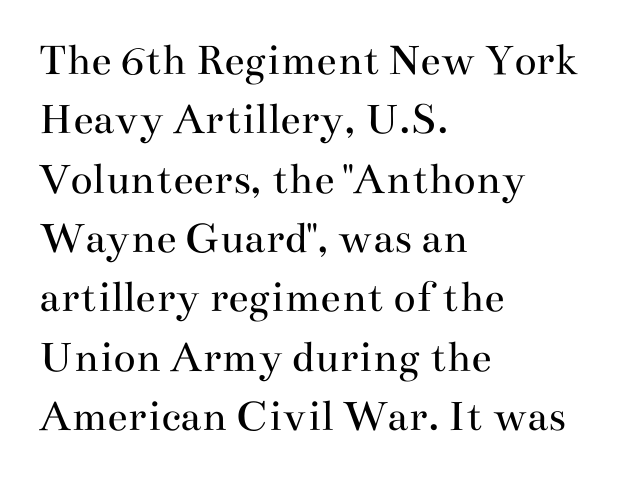
The image shows 46 px regular-weight, wide serif type, upright; set left-aligned, normal line spacing (1.29x), normal letter spacing, not underlined; medium stroke contrast and a small x-height.
